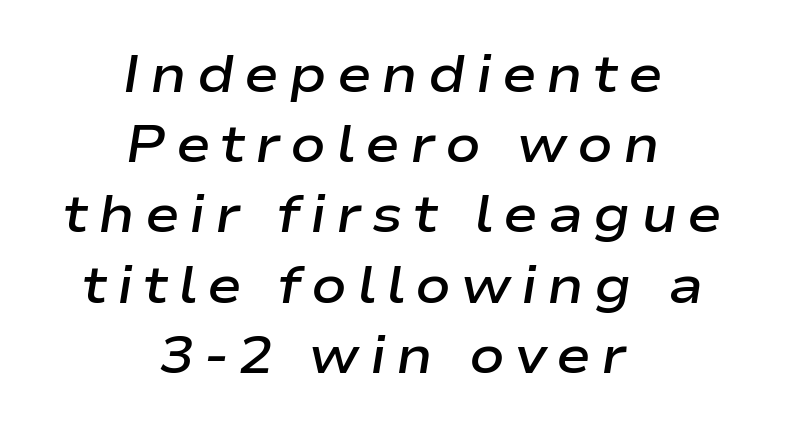
The image shows 52 px semibold, wide type, italic (leaning right); set centered, normal line spacing (1.35x), not underlined; low stroke contrast and a medium x-height.
